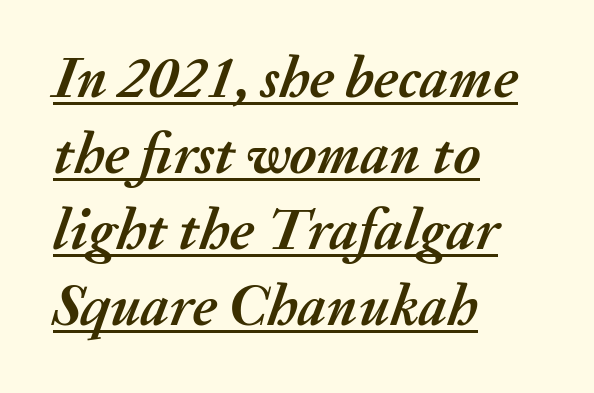
Students, observe the line beneath the letters — that is underlining. The face used here has the dense, thick strokes of a bold. Successive baselines arrive at the customary interval. All the whitespace from short lines collects on the right. It's the slanting kind of type.
